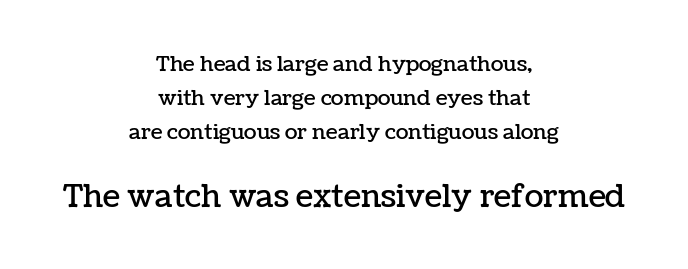
The image shows 31 px text type, upright; set centered, normal line spacing (1.61x), normal letter spacing, not underlined; the second (bottom) block is 1.48x larger; low stroke contrast and a medium x-height.
